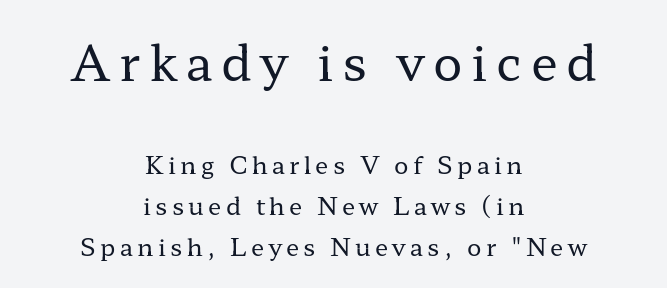
The image shows 49 px regular-weight, wide serif type, upright; set centered, normal line spacing (1.7x), not underlined; the first (top) block is 2.04x larger; low stroke contrast and a medium x-height.
